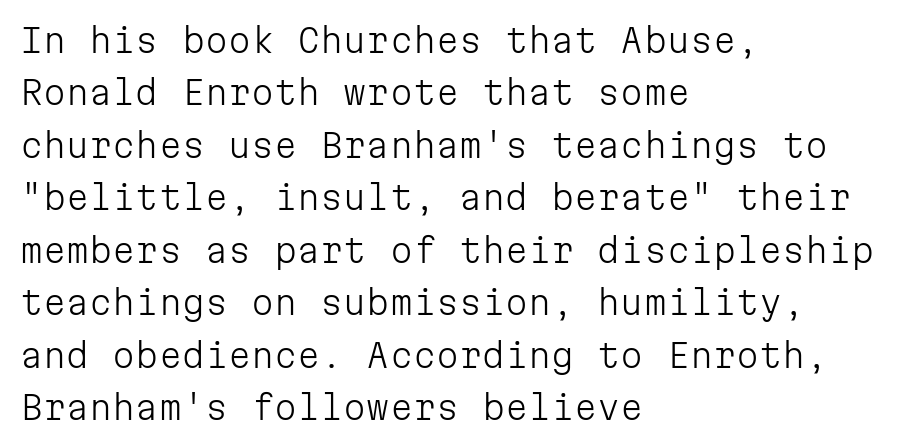
Designer's note — italics off, roman on. Stems and bowls with no extra thickness — not bold. Between one letter and the next there's only the usual sliver of space. Honestly, the row spacing looks completely unremarkable. The characters display no serif detailing; their extremities are plain.
